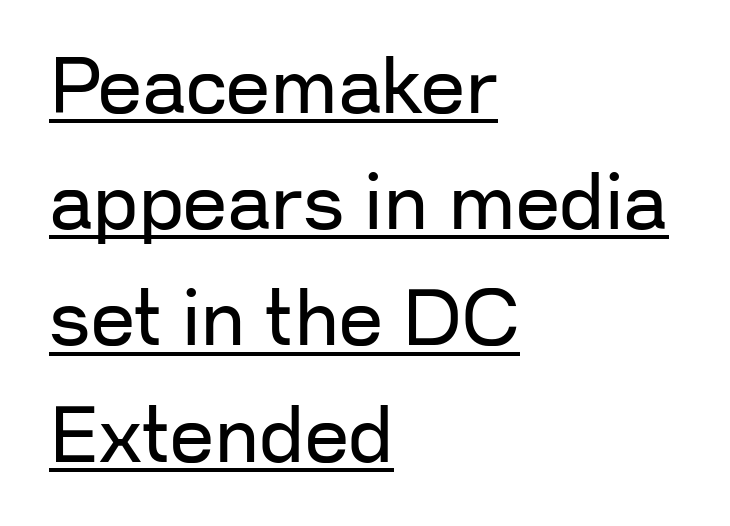
Stems and bowls with no extra thickness — not bold. Alignment: flush left. The specimen reads as upright at a glance. To sum up the face: it is a sans, with no serifs.
